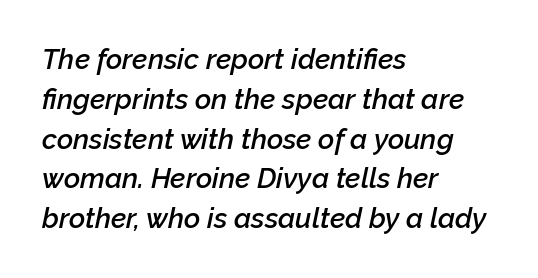
Q: Is the text bold? A: Semi-bold.
Q: Is the text italic (slanted)? A: Yes, it leans right by about 12 degrees.
Q: Is the text underlined? A: No.
Q: How is the paragraph aligned? A: Left-aligned.
Q: Is the spacing between letters normal or unusually wide? A: Normal.
Q: Is the spacing between lines tight, normal or loose? A: Normal.
Q: Width (condensed, normal, or wide)? A: Normal.
Q: Stroke contrast? A: Low.
Q: x-height? A: Medium.
Q: Monospaced? A: No.
